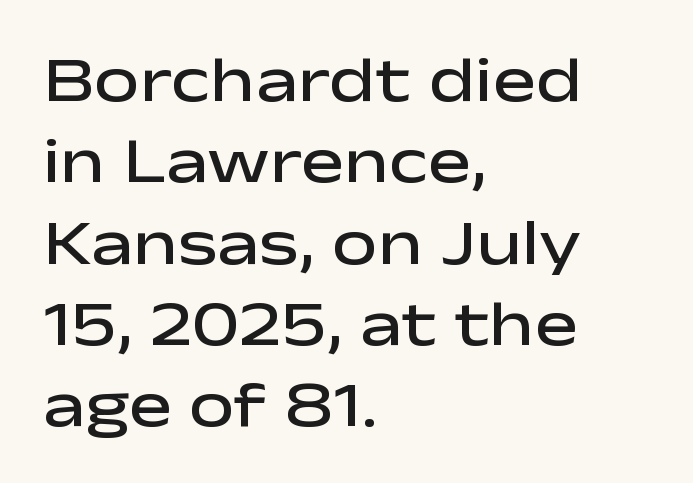
Q: Is the text bold? A: Semi-bold.
Q: Is the text italic (slanted)? A: No, it is upright.
Q: Is the typeface a serif or a sans-serif typeface? A: Sans-serif.
Q: Is the text underlined? A: No.
Q: How is the paragraph aligned? A: Left-aligned.
Q: Is the spacing between letters normal or unusually wide? A: Normal.
Q: Is the spacing between lines tight, normal or loose? A: Normal.
Q: Width (condensed, normal, or wide)? A: Wide.
Q: Stroke contrast? A: Low.
Q: x-height? A: Medium.
Q: Monospaced? A: No.
